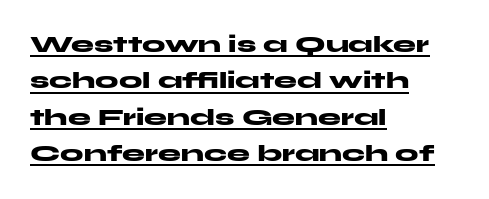
The image shows 23 px bold type, upright; set left-aligned, normal line spacing (1.58x), normal letter spacing, underlined.
